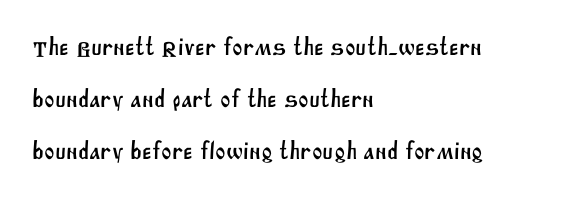
{"underline": "no", "align": "left", "line_spacing": "loose", "line_spacing_ratio": 2.09, "letter_spacing": "normal", "letter_spacing_em": 0.0, "glyph_px": 25}
